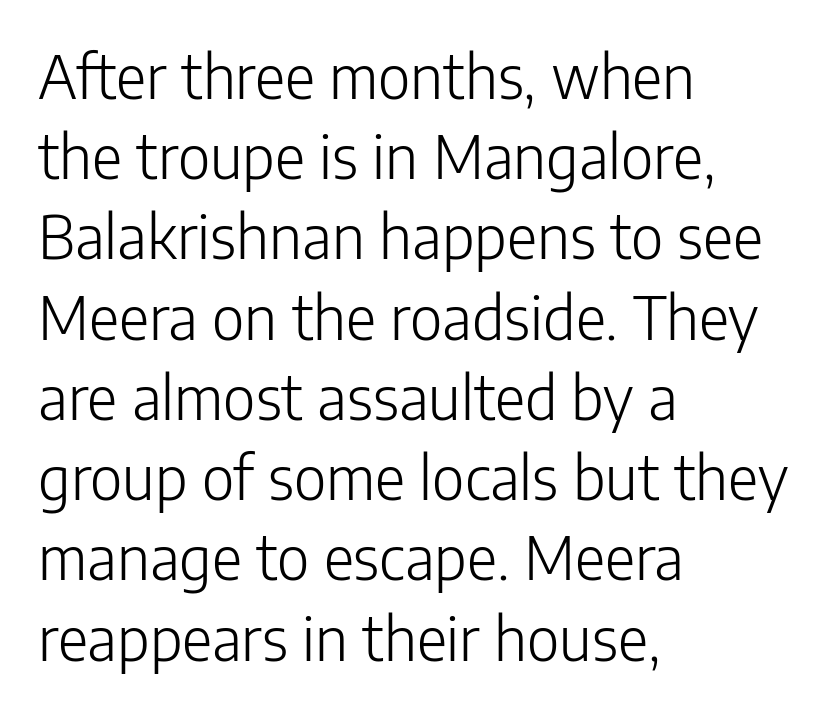
Q: Is the text bold? A: No.
Q: Is the text italic (slanted)? A: No, it is upright.
Q: Is the typeface a serif or a sans-serif typeface? A: Sans-serif.
Q: Is the text underlined? A: No.
Q: How is the paragraph aligned? A: Left-aligned.
Q: Is the spacing between letters normal or unusually wide? A: Normal.
Q: Is the spacing between lines tight, normal or loose? A: Normal.
Q: Width (condensed, normal, or wide)? A: Normal.
Q: Stroke contrast? A: Low.
Q: x-height? A: Medium.
Q: Monospaced? A: No.
